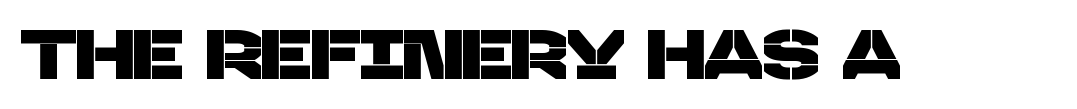
Q: Is the typeface a serif or a sans-serif typeface? A: Sans-serif.
Q: Is the text underlined? A: No.
Q: Is the spacing between letters normal or unusually wide? A: Normal.
Q: Width (condensed, normal, or wide)? A: Normal.
Q: Stroke contrast? A: Low.
Q: x-height? A: Large.
Q: Monospaced? A: No.
